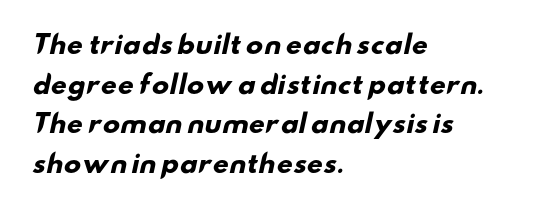
Plain, unruled lines of type. Reading down the column, the eye jumps a familiar distance to each next line. These lines keep a tight, regular rhythm from letter to letter. Weight check: bold — yes, fully.
